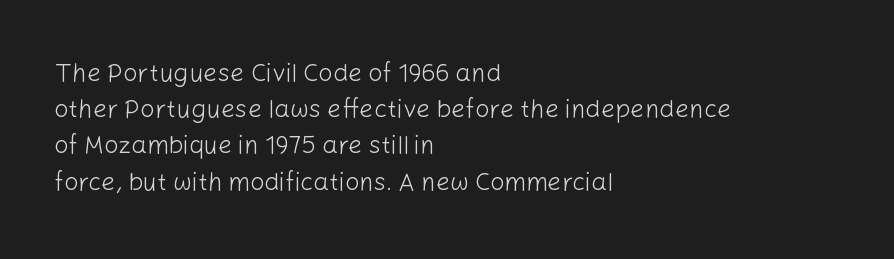
The image shows 25 px text type, upright; set left-aligned, normal line spacing (1.45x), normal letter spacing, not underlined.
